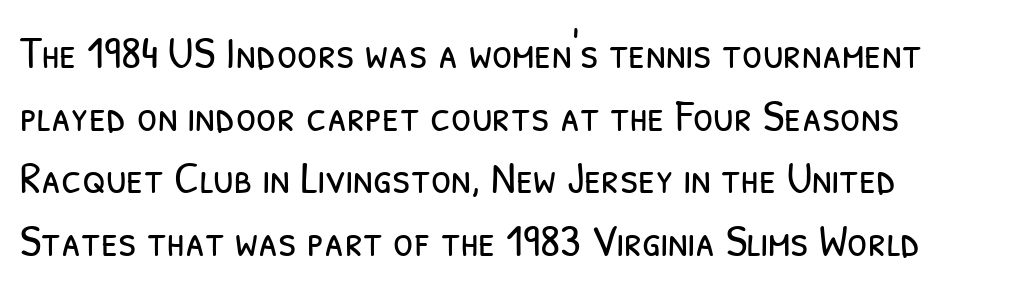
The image shows 46 px light, condensed sans-serif type; set left-aligned, normal line spacing (1.36x), normal letter spacing, not underlined; low stroke contrast and a medium x-height.
